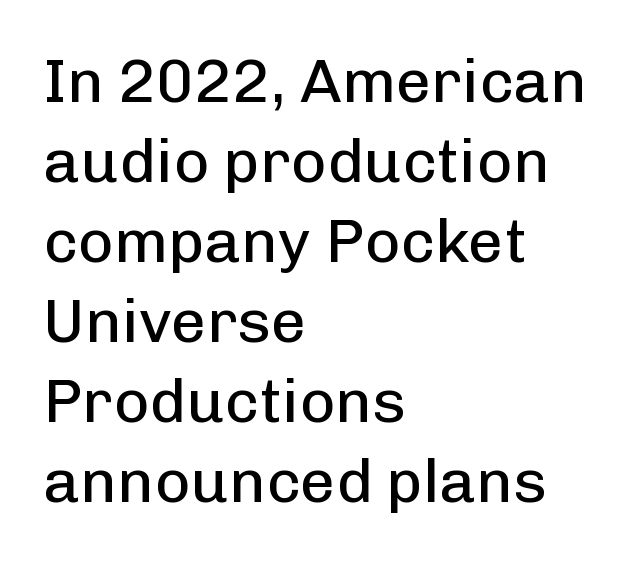
Nothing unusual about the tracking: characters are spaced as the font intends. Is the block centered? No — it sits flush against the left margin. The font is comparable to plain body text, perhaps lighter. Observe the absence of serifs on each vertical stroke in this sample. When letters stand straight like this, we call the style roman or upright.
